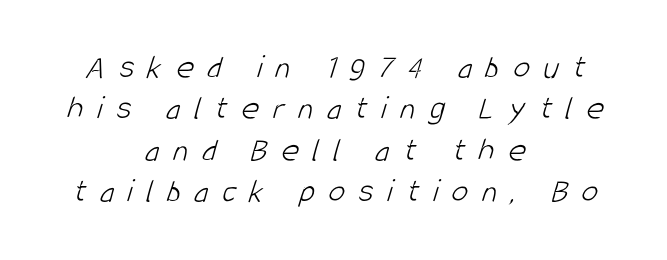
Observe the wide spacing: letters keep a clear distance from each other. Every row of glyphs is offset so its center matches the block's center. Nobody drew a line under any word here. Classification — sans serif. Character widths vary here, with narrow letters taking less room than wide ones. The weight would be labelled regular, book, light, or lighter still.
